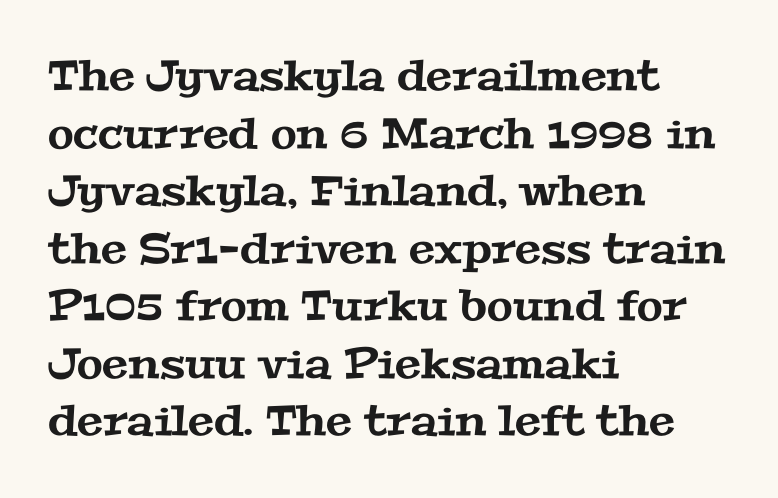
The image shows 42 px wide serif type; set left-aligned, normal line spacing (1.37x), normal letter spacing, not underlined; medium stroke contrast and a medium x-height.
